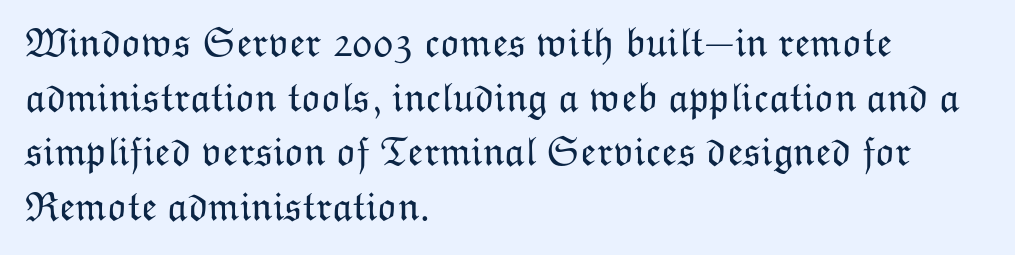
Q: Is the text bold? A: No.
Q: Is the text italic (slanted)? A: No, it is upright.
Q: Is the text underlined? A: No.
Q: How is the paragraph aligned? A: Left-aligned.
Q: Is the spacing between letters normal or unusually wide? A: Normal.
Q: Is the spacing between lines tight, normal or loose? A: Normal.
Q: Width (condensed, normal, or wide)? A: Normal.
Q: Stroke contrast? A: Low.
Q: x-height? A: Medium.
Q: Monospaced? A: No.
